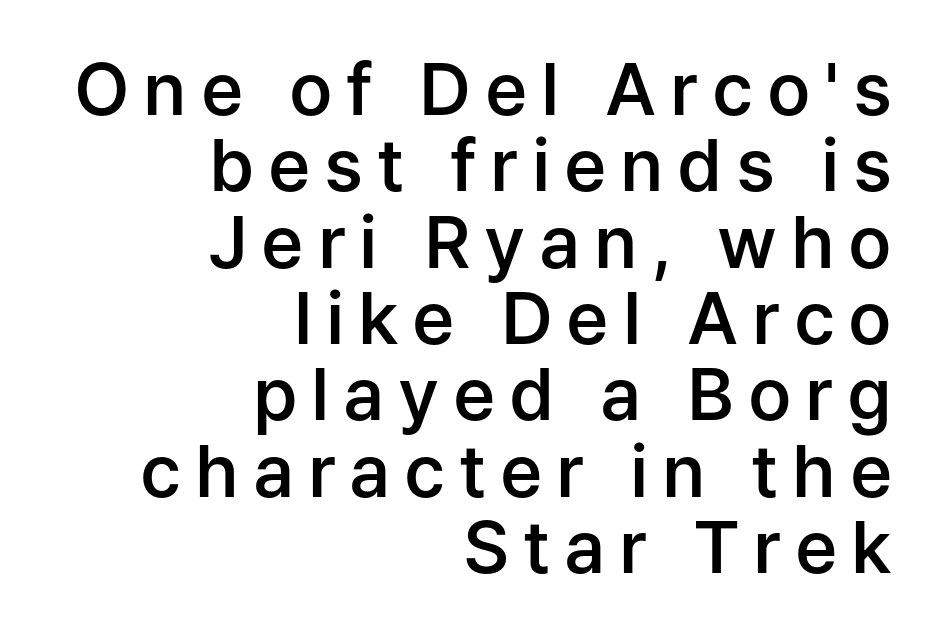
The image shows 72 px semibold sans-serif type, upright; set right-aligned, tight line spacing (1.06x), not underlined; low stroke contrast and a medium x-height.
